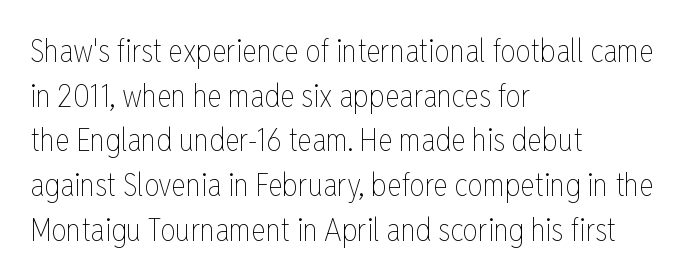
{"italic": "no", "bold": "no", "weight": "thin", "width": "condensed", "stroke_contrast": "low", "x_height": "medium", "monospaced": "no", "underline": "no", "align": "left", "line_spacing": "normal", "line_spacing_ratio": 1.44, "letter_spacing": "normal", "letter_spacing_em": 0.0, "glyph_px": 31}
